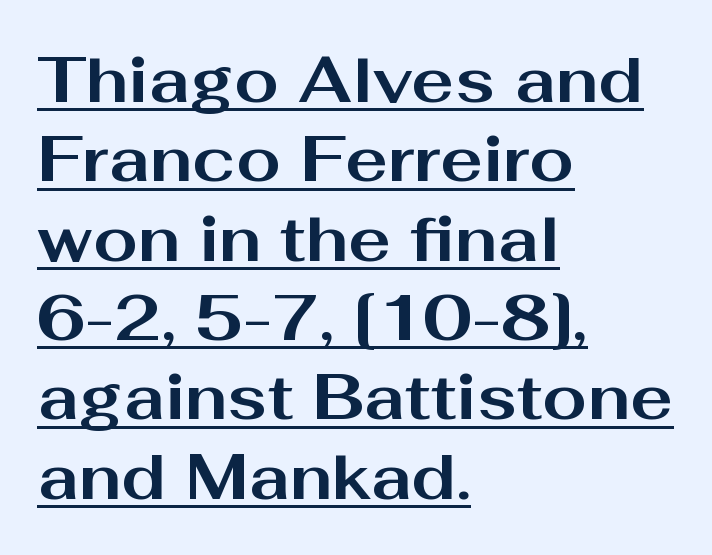
Q: Is the text bold? A: Yes.
Q: Is the text italic (slanted)? A: No, it is upright.
Q: Is the typeface a serif or a sans-serif typeface? A: Sans-serif.
Q: Is the text underlined? A: Yes.
Q: How is the paragraph aligned? A: Left-aligned.
Q: Is the spacing between letters normal or unusually wide? A: Normal.
Q: Width (condensed, normal, or wide)? A: Wide.
Q: Stroke contrast? A: Medium.
Q: x-height? A: Medium.
Q: Monospaced? A: No.
